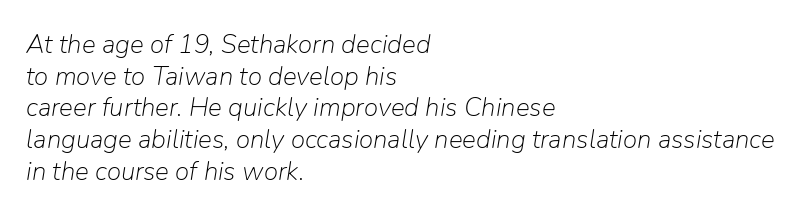
Honestly, there is no underline to notice here at all. Counters stay open thanks to moderate or lighter strokes. Compared with typical body copy, the letter spacing here is the same. Typeset ragged right — the left edge is the straight one. In terms of posture, this sample is oblique.
